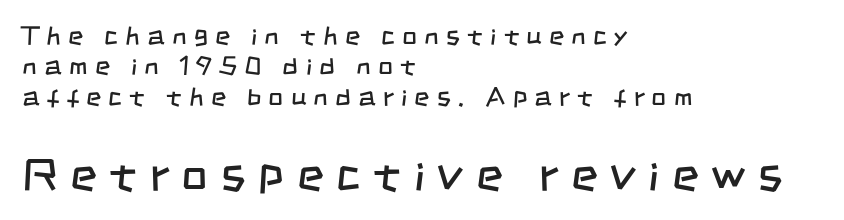
The image shows 46 px regular-weight, condensed sans-serif type; set left-aligned, line spacing 1.17x, unusually wide letter spacing (+0.28 em), not underlined; the second (bottom) block is 1.77x larger; low stroke contrast and a large x-height.
